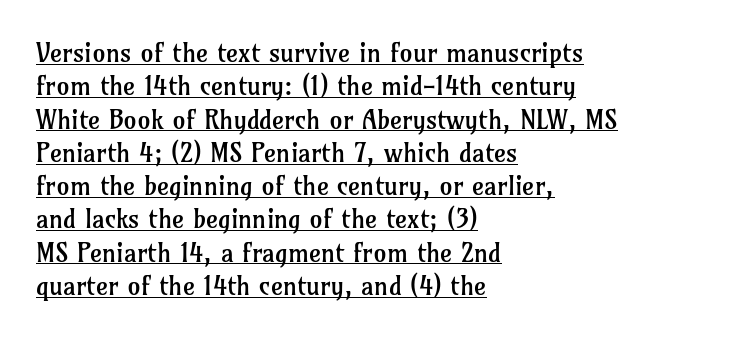
Characters follow at the spacing the type designer built in. Notice how a bar underscores the lettering throughout. The font's upright variant was chosen for this text. Line spacing here is normal. The passage shown is not bold in any degree.
